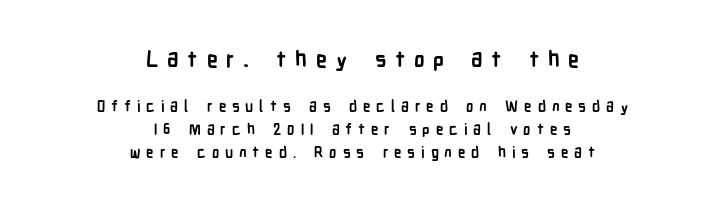
Q: Is the text bold? A: Yes.
Q: Is the text italic (slanted)? A: No, it is upright.
Q: Is the text underlined? A: No.
Q: How is the paragraph aligned? A: Centered.
Q: Is the spacing between letters normal or unusually wide? A: Unusually wide.
Q: Is the spacing between lines tight, normal or loose? A: Normal.
Q: Which block of text is set in a larger size, the first (top) or the second (bottom)? A: The first (top) one.
